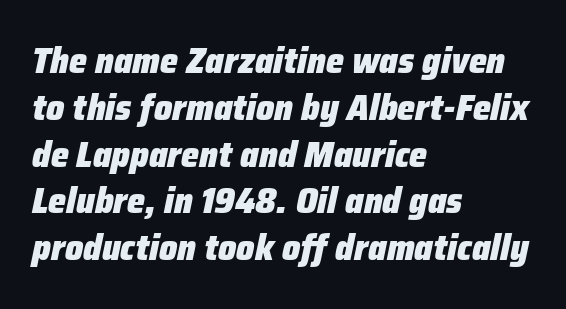
Q: Is the text bold? A: Yes.
Q: Is the text italic (slanted)? A: Yes, it leans right by about 12 degrees.
Q: Is the text underlined? A: No.
Q: How is the paragraph aligned? A: Left-aligned.
Q: Is the spacing between letters normal or unusually wide? A: Normal.
Q: Is the spacing between lines tight, normal or loose? A: Normal.
Q: Width (condensed, normal, or wide)? A: Normal.
Q: Stroke contrast? A: Low.
Q: x-height? A: Medium.
Q: Monospaced? A: No.
